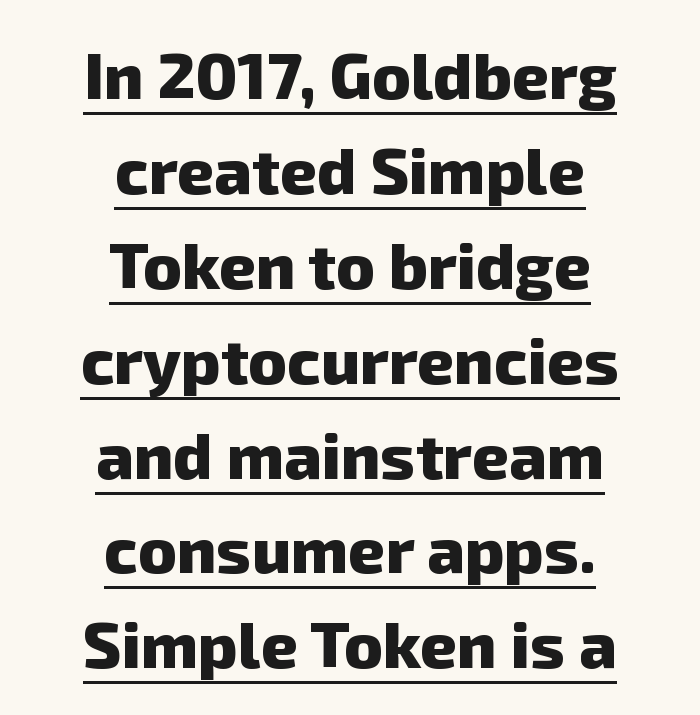
Q: Is the text bold? A: Yes.
Q: Is the typeface a serif or a sans-serif typeface? A: Sans-serif.
Q: Is the text underlined? A: Yes.
Q: How is the paragraph aligned? A: Centered.
Q: Is the spacing between letters normal or unusually wide? A: Normal.
Q: Is the spacing between lines tight, normal or loose? A: Normal.
Q: Width (condensed, normal, or wide)? A: Normal.
Q: Stroke contrast? A: Low.
Q: x-height? A: Medium.
Q: Monospaced? A: No.
